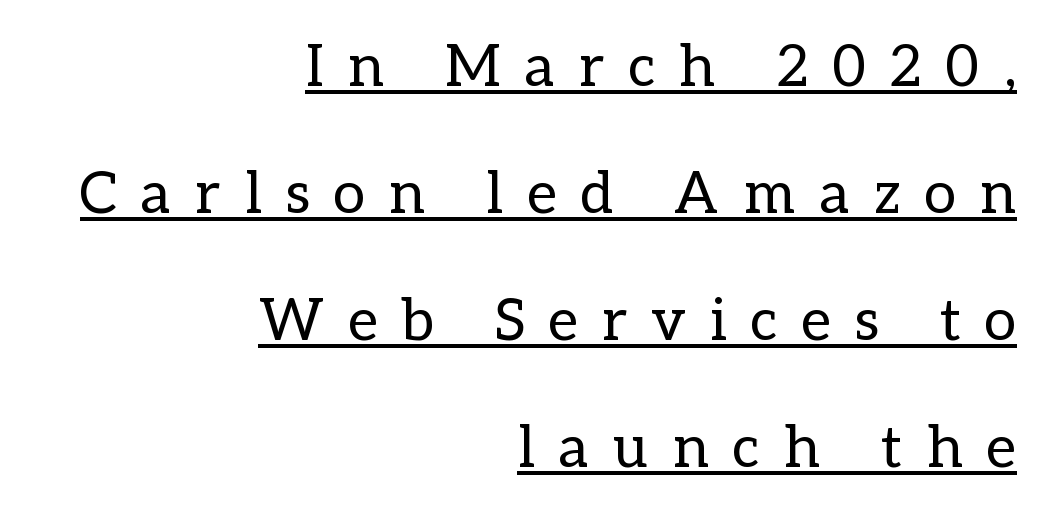
Q: Is the text bold? A: No.
Q: Is the text italic (slanted)? A: No, it is upright.
Q: Is the text underlined? A: Yes.
Q: How is the paragraph aligned? A: Right-aligned.
Q: Is the spacing between letters normal or unusually wide? A: Unusually wide.
Q: Is the spacing between lines tight, normal or loose? A: Loose.
Q: Width (condensed, normal, or wide)? A: Normal.
Q: Stroke contrast? A: Low.
Q: x-height? A: Medium.
Q: Monospaced? A: No.
